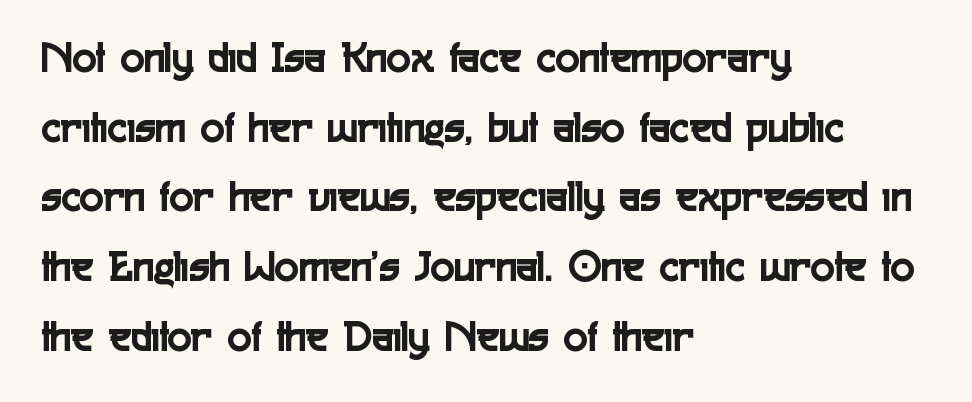
The image shows 45 px condensed sans-serif type, upright; set left-aligned, normal line spacing (1.55x), normal letter spacing, not underlined; a medium x-height.
